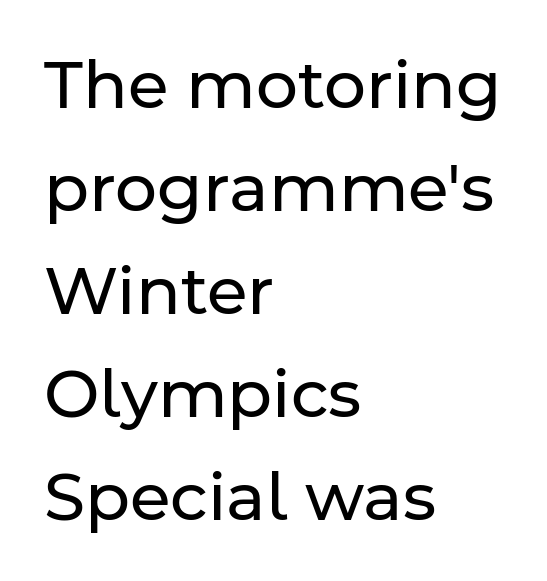
The image shows 66 px regular-weight sans-serif type, upright; set left-aligned, normal line spacing (1.56x), normal letter spacing, not underlined; low stroke contrast and a medium x-height.
